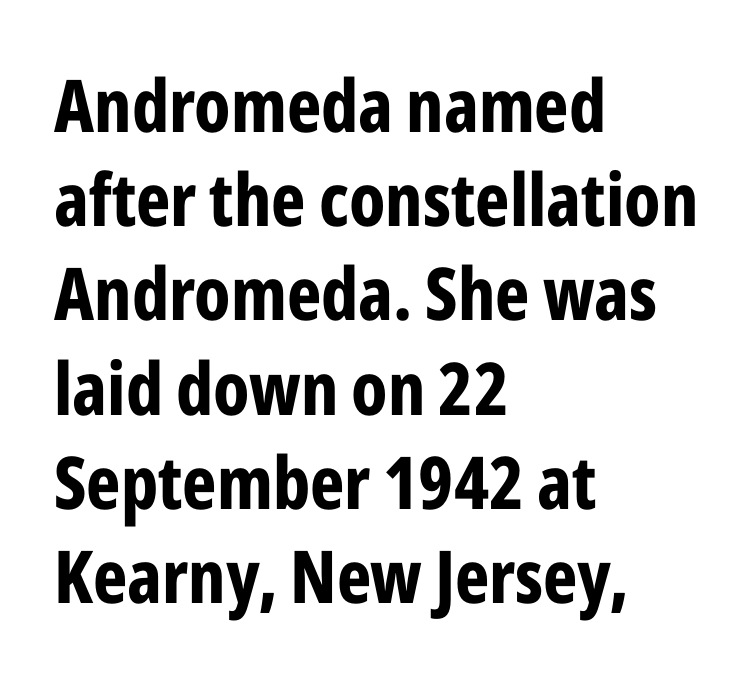
Q: Is the text bold? A: Yes.
Q: Is the text italic (slanted)? A: No, it is upright.
Q: Is the typeface a serif or a sans-serif typeface? A: Sans-serif.
Q: Is the text underlined? A: No.
Q: How is the paragraph aligned? A: Left-aligned.
Q: Is the spacing between letters normal or unusually wide? A: Normal.
Q: Is the spacing between lines tight, normal or loose? A: Normal.
Q: Width (condensed, normal, or wide)? A: Condensed.
Q: Stroke contrast? A: Low.
Q: x-height? A: Medium.
Q: Monospaced? A: No.
